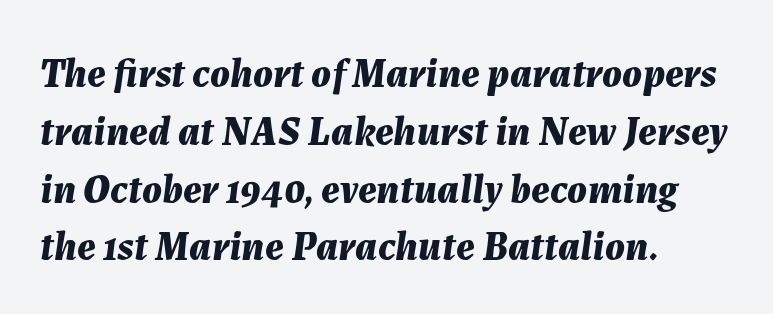
The passage shown is typed in a proportional face where columns would drift. Slanted lettering throughout. Students, observe: this is what conventionally led text looks like. This is heavy type, rendered in bold.
